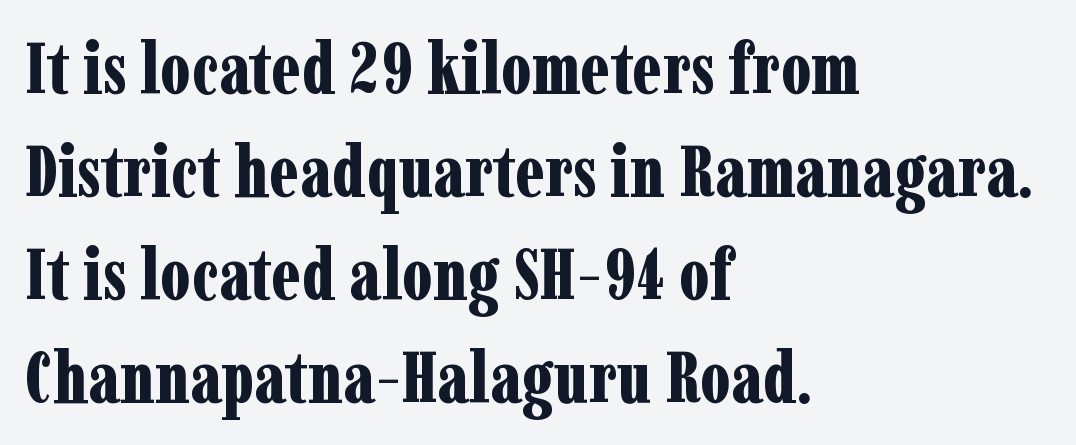
Q: Is the text bold? A: Yes.
Q: Is the text italic (slanted)? A: No, it is upright.
Q: Is the typeface a serif or a sans-serif typeface? A: Serif.
Q: Is the text underlined? A: No.
Q: How is the paragraph aligned? A: Left-aligned.
Q: Is the spacing between letters normal or unusually wide? A: Normal.
Q: Is the spacing between lines tight, normal or loose? A: Normal.
Q: Width (condensed, normal, or wide)? A: Condensed.
Q: Stroke contrast? A: Low.
Q: x-height? A: Medium.
Q: Monospaced? A: No.
